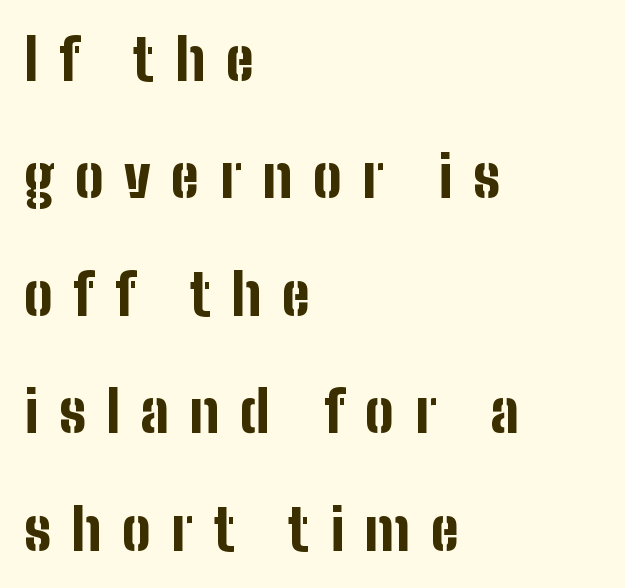
No feet cap the strokes, marking this as sans-serif type. Posture: vertical. In terms of letterspacing, this is a distinctly airy, spread setting. Does the leading feel generous? Absolutely, it's lavish. The compositor pushed each line to the left boundary.
